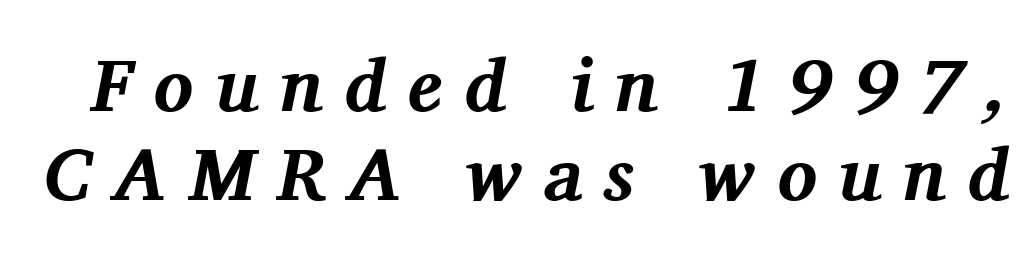
Q: Is the text bold? A: Yes.
Q: Is the text italic (slanted)? A: Yes, it leans right by about 11 degrees.
Q: Is the typeface a serif or a sans-serif typeface? A: Serif.
Q: Is the text underlined? A: No.
Q: Is the spacing between letters normal or unusually wide? A: Unusually wide.
Q: Width (condensed, normal, or wide)? A: Normal.
Q: Stroke contrast? A: Medium.
Q: x-height? A: Medium.
Q: Monospaced? A: No.
